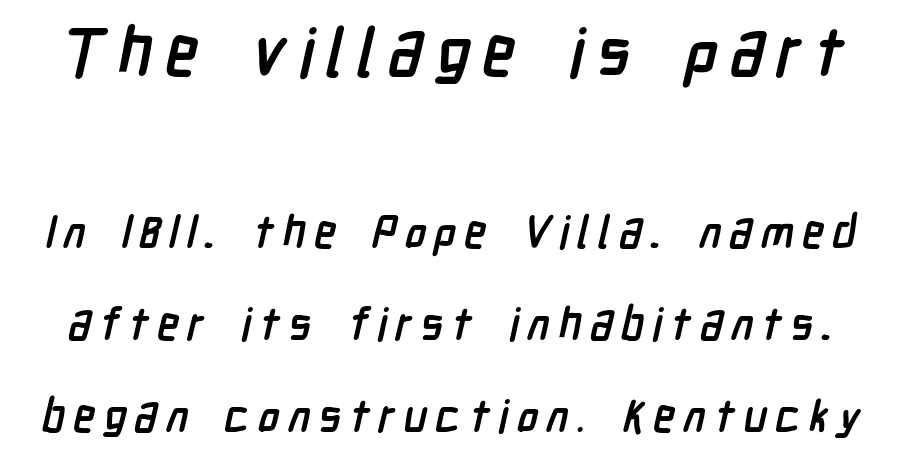
The image shows 67 px semibold, condensed sans-serif type; set loose line spacing (2.05x), not underlined; the first (top) block is 1.49x larger; low stroke contrast and a medium x-height.
